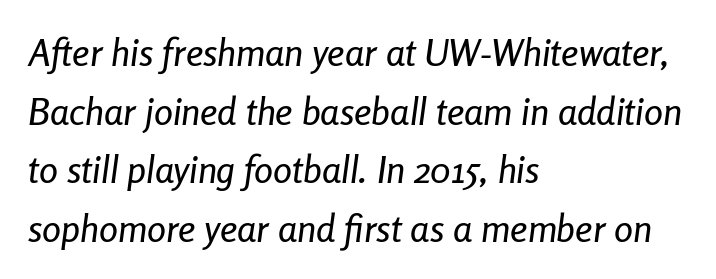
Q: Is the text italic (slanted)? A: Yes, it leans right by about 8 degrees.
Q: Is the text underlined? A: No.
Q: How is the paragraph aligned? A: Left-aligned.
Q: Is the spacing between letters normal or unusually wide? A: Normal.
Q: Is the spacing between lines tight, normal or loose? A: Normal.
Q: Width (condensed, normal, or wide)? A: Condensed.
Q: Stroke contrast? A: Low.
Q: x-height? A: Medium.
Q: Monospaced? A: No.
